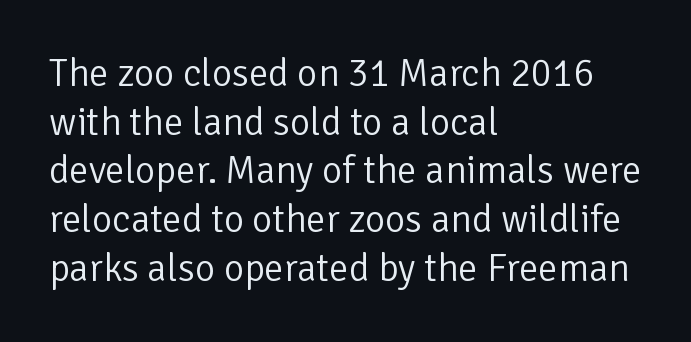
Q: Is the text bold? A: No.
Q: Is the text italic (slanted)? A: No, it is upright.
Q: Is the typeface a serif or a sans-serif typeface? A: Sans-serif.
Q: Is the text underlined? A: No.
Q: How is the paragraph aligned? A: Left-aligned.
Q: Is the spacing between letters normal or unusually wide? A: Normal.
Q: Is the spacing between lines tight, normal or loose? A: Normal.
Q: Width (condensed, normal, or wide)? A: Normal.
Q: Stroke contrast? A: Low.
Q: x-height? A: Medium.
Q: Monospaced? A: No.
